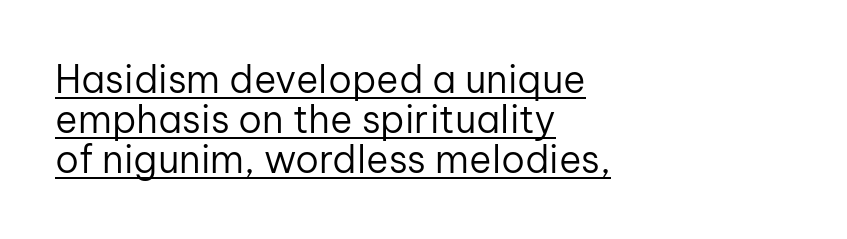
{"serif": "no", "italic": "no", "bold": "no", "weight": "regular", "width": "normal", "stroke_contrast": "low", "x_height": "medium", "monospaced": "no", "underline": "yes", "align": "left", "line_spacing": "tight", "line_spacing_ratio": 1.05, "letter_spacing": "normal", "letter_spacing_em": 0.0, "glyph_px": 38}
